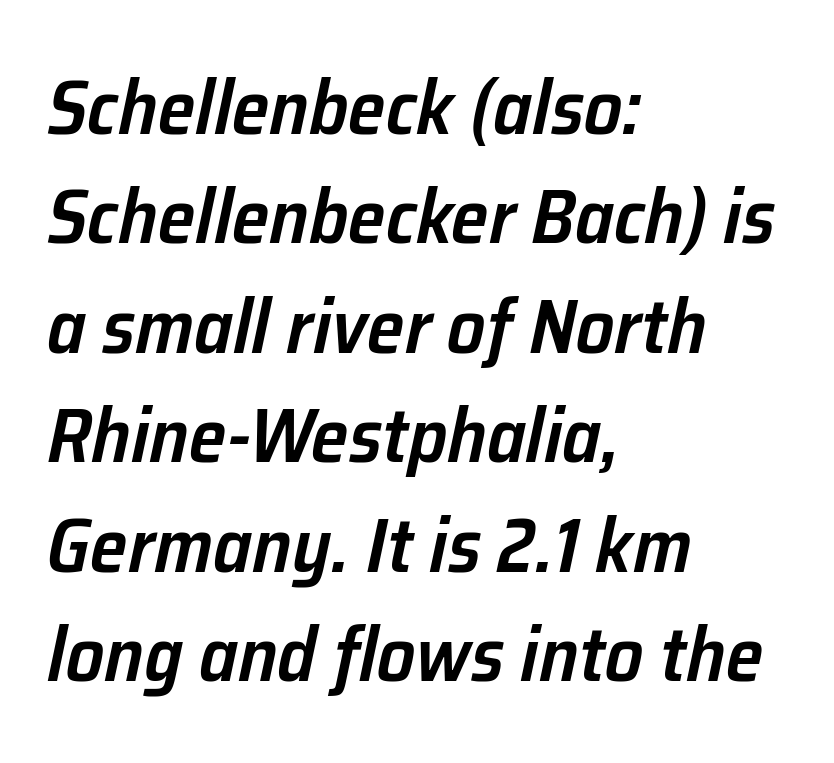
{"italic": "yes", "lean": "right", "slant_degrees": 12, "bold": "semi", "weight": "semibold", "width": "normal", "stroke_contrast": "low", "x_height": "medium", "monospaced": "no", "underline": "no", "align": "left", "line_spacing": "normal", "line_spacing_ratio": 1.44, "letter_spacing": "normal", "letter_spacing_em": 0.0, "glyph_px": 76}
